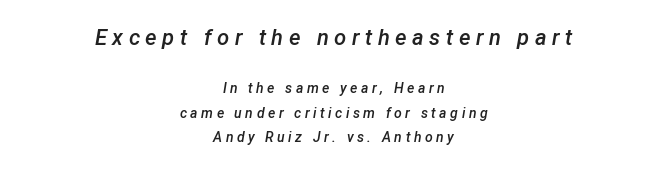
Q: Is the text bold? A: Semi-bold.
Q: Is the text italic (slanted)? A: Yes, it leans right by about 12 degrees.
Q: Is the text underlined? A: No.
Q: How is the paragraph aligned? A: Centered.
Q: Is the spacing between letters normal or unusually wide? A: Unusually wide.
Q: Which block of text is set in a larger size, the first (top) or the second (bottom)? A: The first (top) one.
